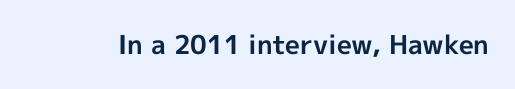
Q: Is the text bold? A: Yes.
Q: Is the text italic (slanted)? A: No, it is upright.
Q: Is the text underlined? A: No.
Q: Is the spacing between letters normal or unusually wide? A: Normal.
